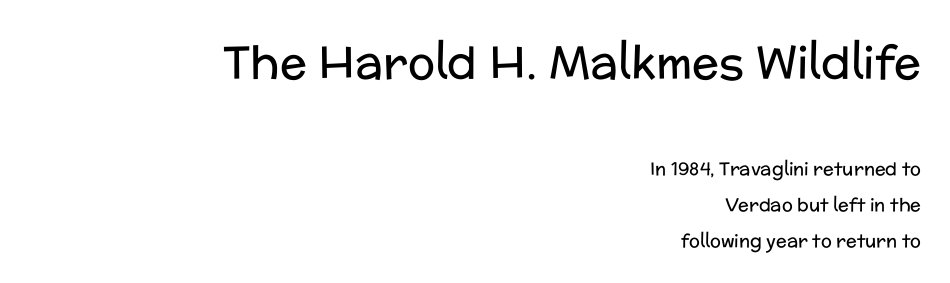
The face used here is a sans, in the tradition of grotesques and geometrics. The text block is weighted toward the right margin, trailing off unevenly leftward. The designer dialed line spacing up above the default. Beneath every word, the page is bare. Type size steps down from the first block to the second.
